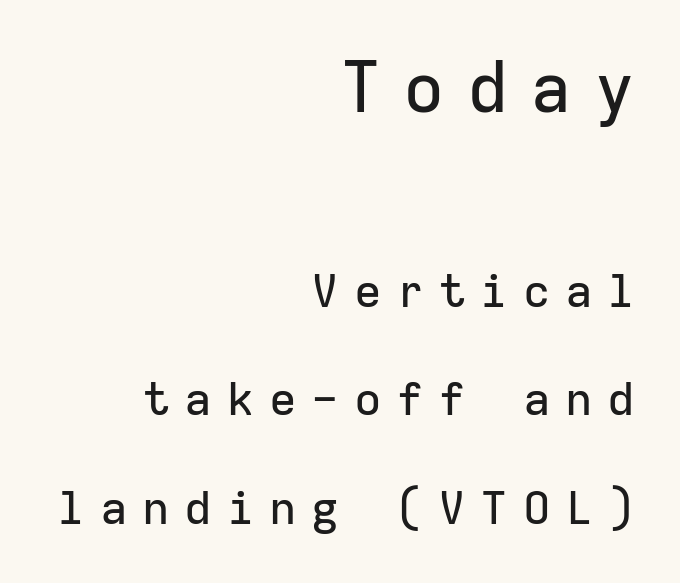
{"serif": "no", "italic": "no", "width": "normal", "stroke_contrast": "low", "x_height": "medium", "monospaced": "yes", "underline": "no", "align": "right", "line_spacing": "loose", "line_spacing_ratio": 2.35, "letter_spacing": "wide", "letter_spacing_em": 0.32, "larger_block": "first", "size_ratio": 1.5, "glyph_px": 69}
